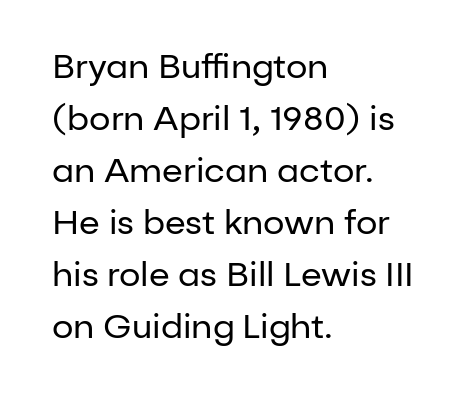
{"serif": "no", "italic": "no", "bold": "no", "weight": "regular", "width": "normal", "stroke_contrast": "low", "x_height": "medium", "monospaced": "no", "underline": "no", "align": "left", "line_spacing": "normal", "line_spacing_ratio": 1.53, "letter_spacing": "normal", "letter_spacing_em": 0.0, "glyph_px": 34}
